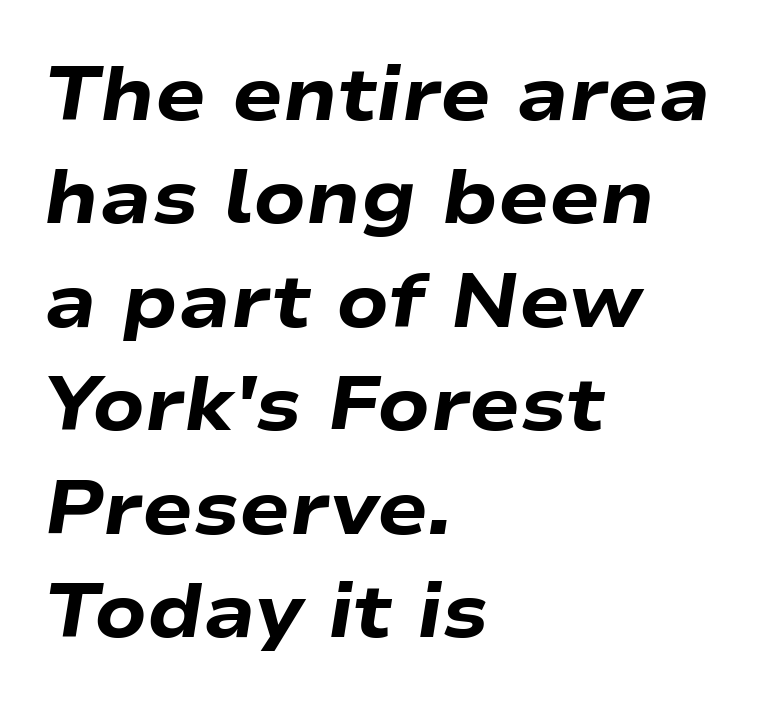
Q: Is the text bold? A: Yes.
Q: Is the text italic (slanted)? A: Yes, it leans right by about 9 degrees.
Q: Is the text underlined? A: No.
Q: How is the paragraph aligned? A: Left-aligned.
Q: Is the spacing between letters normal or unusually wide? A: Normal.
Q: Is the spacing between lines tight, normal or loose? A: Normal.
Q: Width (condensed, normal, or wide)? A: Wide.
Q: Stroke contrast? A: Low.
Q: x-height? A: Medium.
Q: Monospaced? A: No.
